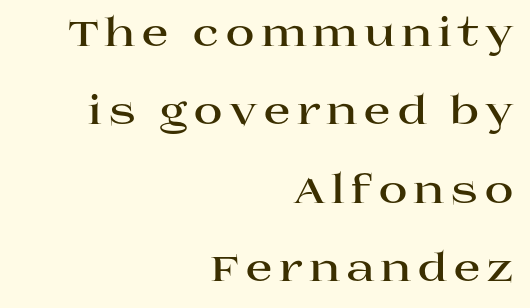
Line spacing here is loose. The face used here has the dense, thick strokes of a bold. The type sits square on the baseline with zero lean. Classification — serif.
